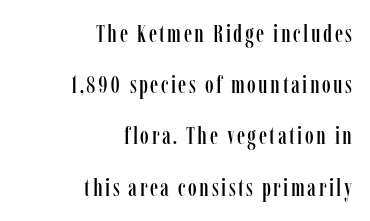
Q: Is the text italic (slanted)? A: No, it is upright.
Q: Is the text underlined? A: No.
Q: How is the paragraph aligned? A: Right-aligned.
Q: Is the spacing between lines tight, normal or loose? A: Loose.
